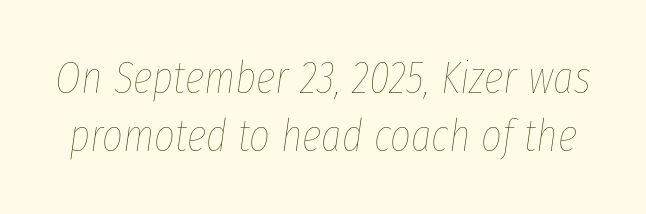
{"italic": "yes", "lean": "right", "slant_degrees": 8, "bold": "no", "weight": "thin", "width": "condensed", "stroke_contrast": "low", "x_height": "medium", "monospaced": "no", "underline": "no", "line_spacing": "normal", "line_spacing_ratio": 1.3, "letter_spacing": "normal", "letter_spacing_em": 0.0, "glyph_px": 45}
